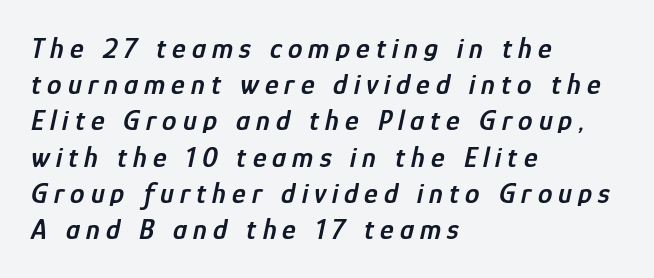
Is the letter spacing exaggerated? Yes — the characters are pushed far apart. Whoever set this chose a conventional vertical rhythm. I'd describe the lettering as semibold — firm but not a full bold. Decoration check: the copy has no underline. Leftover space on each line is placed entirely after the last word. Observe the lean: these are italic letterforms.
